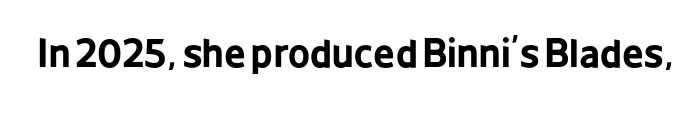
Q: Is the text bold? A: Yes.
Q: Is the text italic (slanted)? A: No, it is upright.
Q: Is the typeface a serif or a sans-serif typeface? A: Sans-serif.
Q: Is the text underlined? A: No.
Q: Is the spacing between letters normal or unusually wide? A: Normal.
Q: Width (condensed, normal, or wide)? A: Condensed.
Q: Stroke contrast? A: Low.
Q: x-height? A: Medium.
Q: Monospaced? A: No.
